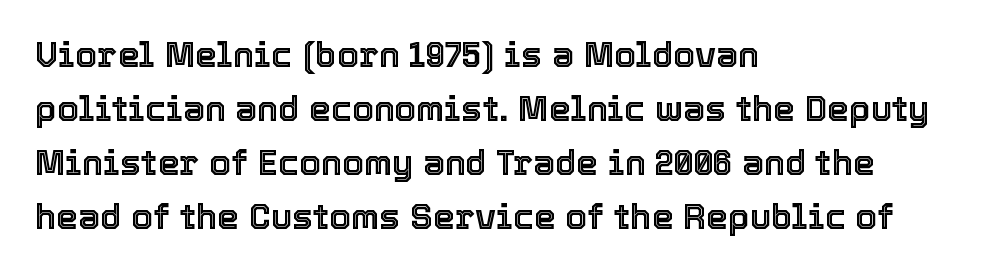
The passage shown stacks its lines at a standard gap. Ordinary non-slanted type is in use. Check the space under the baseline: it is left empty. Letter spacing: default. Character widths vary here, with narrow letters taking less room than wide ones. Line starts are locked; line ends wander.
